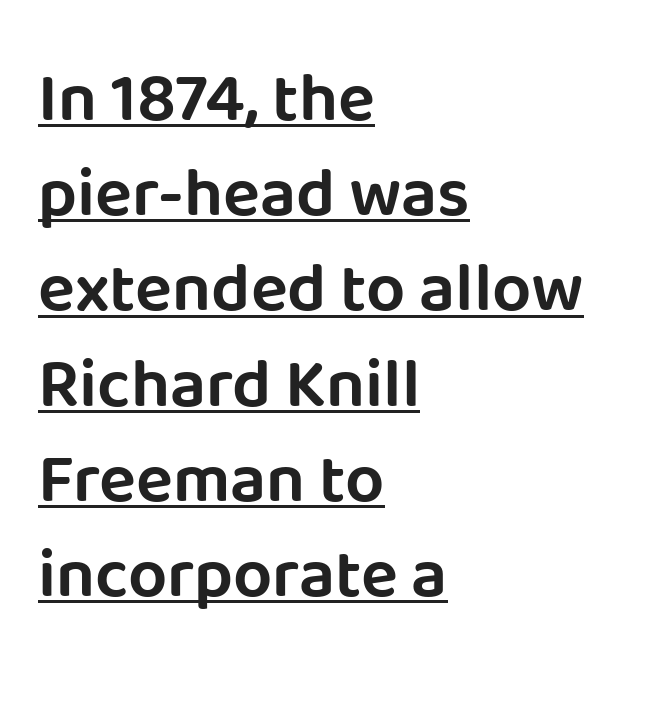
Q: Is the text italic (slanted)? A: No, it is upright.
Q: Is the typeface a serif or a sans-serif typeface? A: Sans-serif.
Q: Is the text underlined? A: Yes.
Q: How is the paragraph aligned? A: Left-aligned.
Q: Is the spacing between letters normal or unusually wide? A: Normal.
Q: Is the spacing between lines tight, normal or loose? A: Normal.
Q: Width (condensed, normal, or wide)? A: Normal.
Q: Stroke contrast? A: Low.
Q: x-height? A: Large.
Q: Monospaced? A: No.
